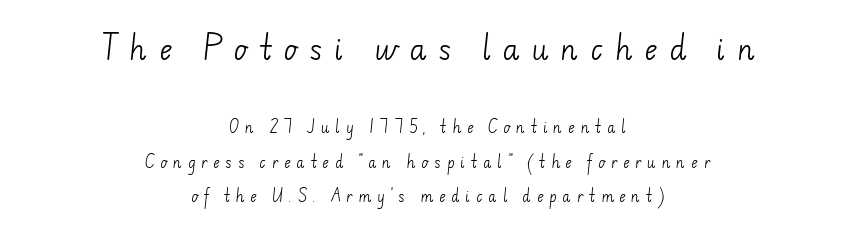
The image shows 28 px light sans-serif type; set centered, loose line spacing (2.46x), unusually wide letter spacing (+0.41 em), not underlined; the first (top) block is 2.0x larger; low stroke contrast and a small x-height.
